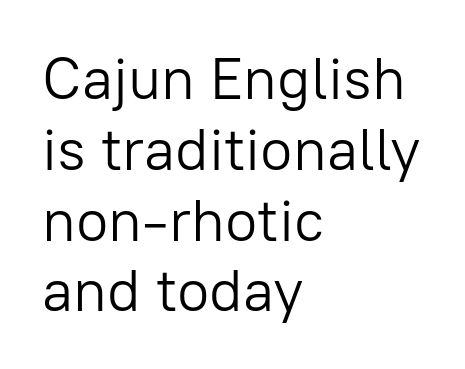
The passage shown is typed in a proportional face where columns would drift. The face used here is a sans, in the tradition of grotesques and geometrics. These lines were composed using upright roman letters. Alignment: flush left. No chunkiness to these letters — they're not bold.
